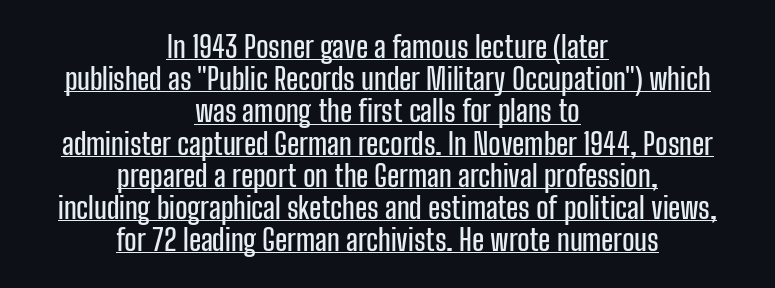
The image shows 29 px condensed sans-serif type, upright; set centered, tight line spacing (1.11x), normal letter spacing, underlined; low stroke contrast and a medium x-height.
